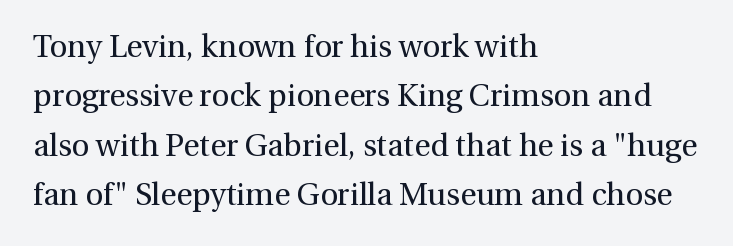
{"serif": "yes", "italic": "no", "bold": "no", "weight": "regular", "width": "normal", "stroke_contrast": "medium", "x_height": "medium", "monospaced": "no", "underline": "no", "align": "left", "line_spacing": "normal", "line_spacing_ratio": 1.59, "letter_spacing": "normal", "letter_spacing_em": 0.0, "glyph_px": 31}
